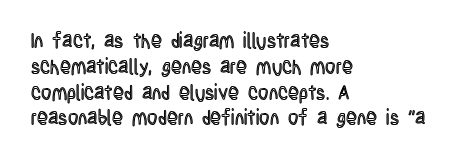
The image shows 20 px text type, upright; set left-aligned, normal line spacing (1.29x), normal letter spacing, not underlined.
